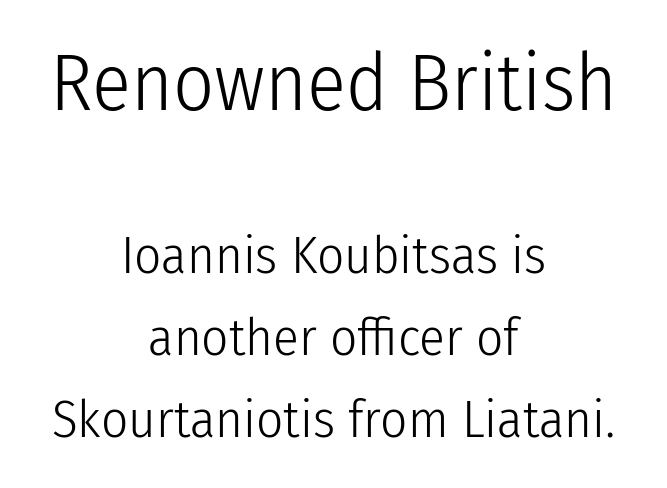
In terms of leading, this rendering sits right in the middle. Size contrast runs from large at the top to small at the bottom. Do the characters align in a grid? No, the font is proportional. Decoration check: the copy has no underline. Think standard paragraph weight, or any step lighter than that. A sans-serif font was chosen for this passage.
